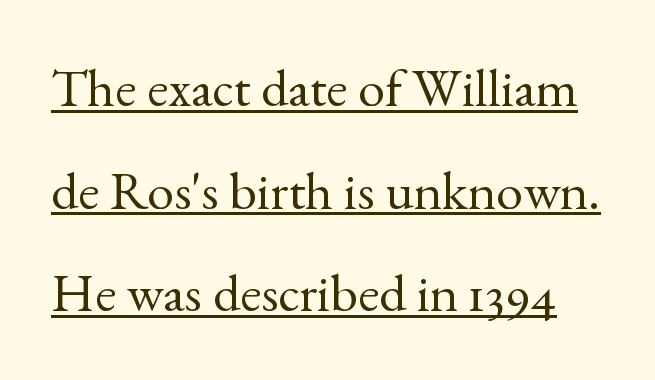
A serif font was chosen for this passage. A typesetter would mark this as roman, not italic. Decoration check: the copy is underlined. The leading is generous, giving the passage an open texture. Tracking here is standard; glyphs follow each other at the usual distance. This is not heavy type; no bold has been used.
